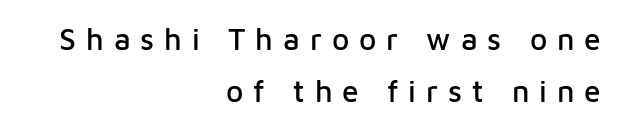
Q: Is the text italic (slanted)? A: No, it is upright.
Q: Is the typeface a serif or a sans-serif typeface? A: Sans-serif.
Q: Is the text underlined? A: No.
Q: How is the paragraph aligned? A: Right-aligned.
Q: Is the spacing between letters normal or unusually wide? A: Unusually wide.
Q: Width (condensed, normal, or wide)? A: Normal.
Q: Stroke contrast? A: Low.
Q: x-height? A: Medium.
Q: Monospaced? A: No.
